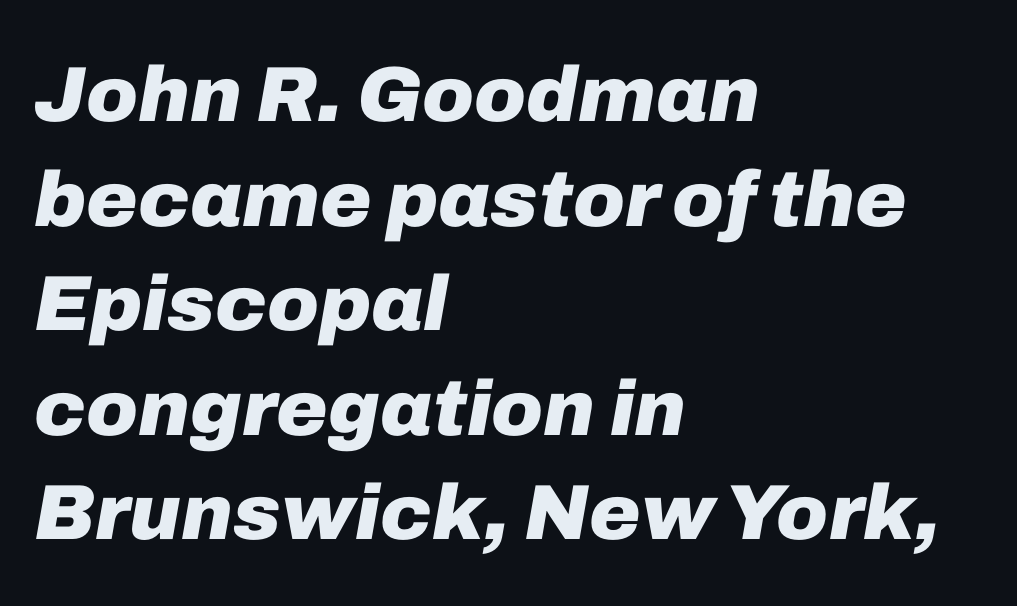
{"italic": "yes", "lean": "right", "slant_degrees": 10, "bold": "yes", "weight": "heavy", "width": "normal", "stroke_contrast": "low", "x_height": "medium", "monospaced": "no", "underline": "no", "align": "left", "line_spacing": "normal", "line_spacing_ratio": 1.34, "letter_spacing": "normal", "letter_spacing_em": 0.0, "glyph_px": 78}
